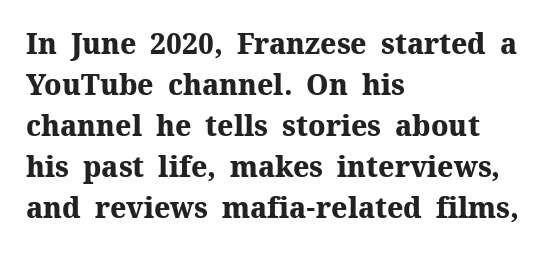
Q: Is the text bold? A: Yes.
Q: Is the text italic (slanted)? A: No, it is upright.
Q: Is the typeface a serif or a sans-serif typeface? A: Serif.
Q: Is the text underlined? A: No.
Q: How is the paragraph aligned? A: Left-aligned.
Q: Is the spacing between letters normal or unusually wide? A: Normal.
Q: Is the spacing between lines tight, normal or loose? A: Normal.
Q: Width (condensed, normal, or wide)? A: Normal.
Q: Stroke contrast? A: Medium.
Q: x-height? A: Medium.
Q: Monospaced? A: No.
